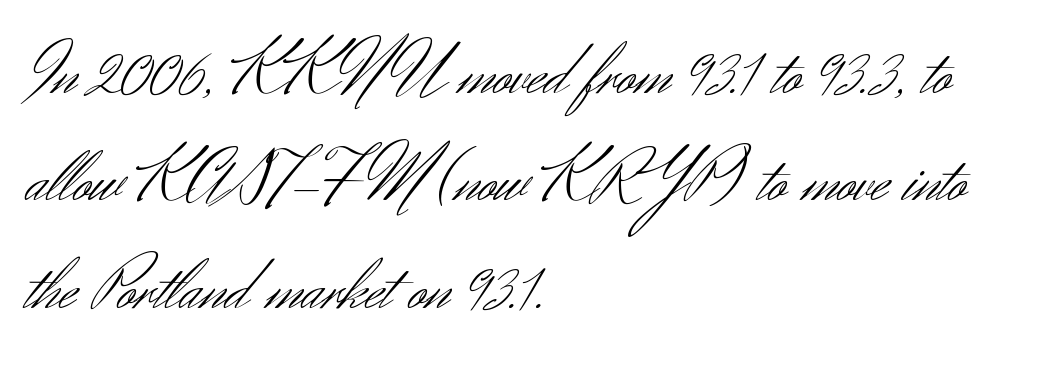
The font sits on the lighter half of the weight spectrum, regular included. This sample keeps an unexceptional amount of space between lines. The paragraph has a hard left edge and a soft right edge. Lines of text with bare space underneath.
